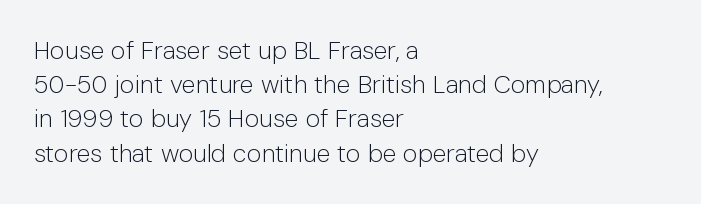
The area under the type is left untouched. A roman cut, with each character standing at attention. Observe the ordinary spacing: letters are neighbours, not strangers. Notice how the passage keeps a crisp vertical edge on the left only.
